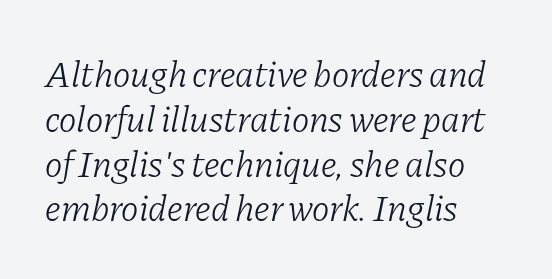
The image shows 37 px light serif type, italic (leaning right); set left-aligned, line spacing 1.21x, normal letter spacing, not underlined; low stroke contrast and a medium x-height.
